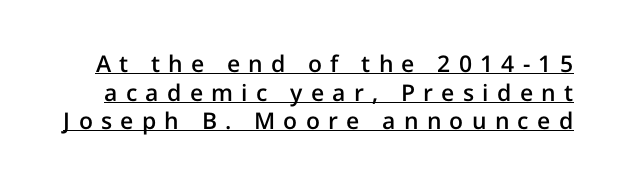
{"italic": "no", "bold": "semi", "underline": "yes", "line_spacing_ratio": 1.24, "letter_spacing": "wide", "letter_spacing_em": 0.36, "glyph_px": 23}
